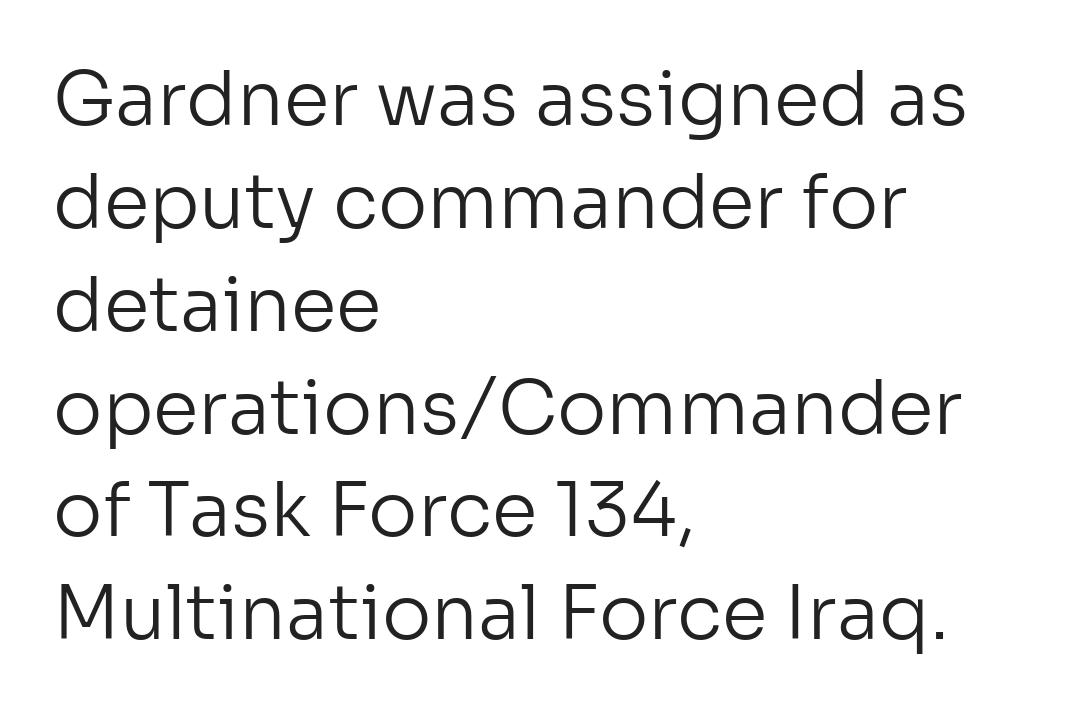
Short note: letters normally spaced. A typesetter would call this proportional, since set widths differ per character. The characters display no serif detailing; their extremities are plain. Whoever set this chose a conventional vertical rhythm.
